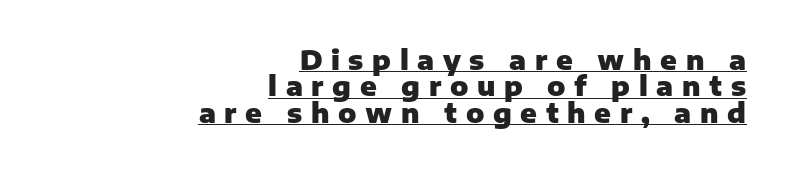
Q: Is the text bold? A: Yes.
Q: Is the text italic (slanted)? A: No, it is upright.
Q: Is the text underlined? A: Yes.
Q: How is the paragraph aligned? A: Right-aligned.
Q: Is the spacing between letters normal or unusually wide? A: Unusually wide.
Q: Is the spacing between lines tight, normal or loose? A: Tight.
